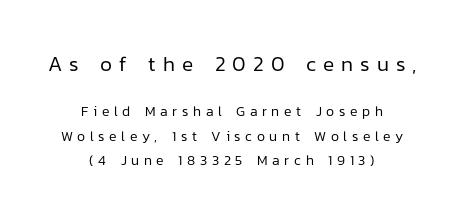
Q: Is the text bold? A: No.
Q: Is the text italic (slanted)? A: No, it is upright.
Q: Is the text underlined? A: No.
Q: How is the paragraph aligned? A: Centered.
Q: Is the spacing between letters normal or unusually wide? A: Unusually wide.
Q: Which block of text is set in a larger size, the first (top) or the second (bottom)? A: The first (top) one.
